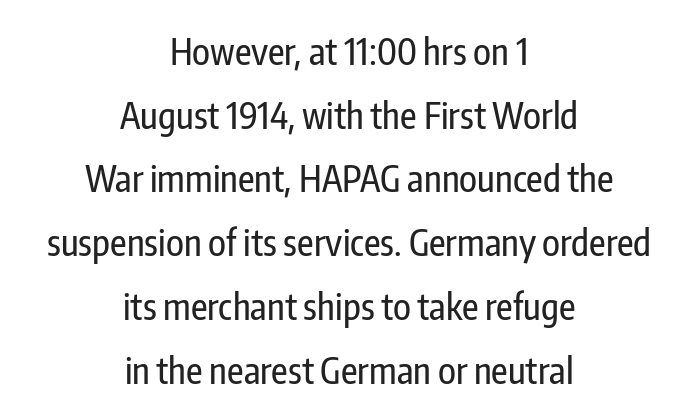
The image shows 36 px condensed sans-serif type, upright; set centered, line spacing 1.77x, normal letter spacing, not underlined; low stroke contrast and a medium x-height.
